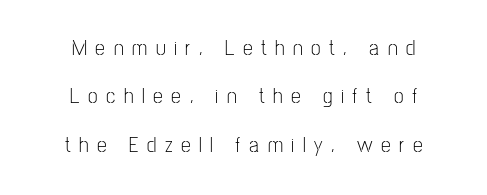
{"italic": "no", "bold": "no", "underline": "no", "align": "center", "line_spacing": "loose", "line_spacing_ratio": 2.2, "letter_spacing": "wide", "letter_spacing_em": 0.39, "glyph_px": 22}
